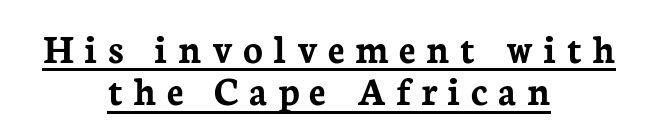
The image shows 41 px semibold serif type, upright; set centered, tight line spacing (1.03x), unusually wide letter spacing (+0.25 em), underlined; low stroke contrast and a medium x-height.
